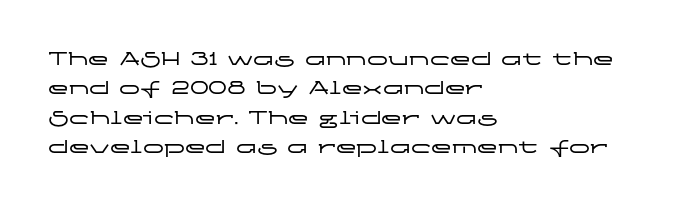
Q: Is the text italic (slanted)? A: No, it is upright.
Q: Is the text underlined? A: No.
Q: How is the paragraph aligned? A: Left-aligned.
Q: Is the spacing between letters normal or unusually wide? A: Normal.
Q: Is the spacing between lines tight, normal or loose? A: Normal.
